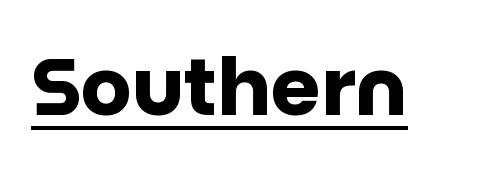
The image shows 80 px heavy sans-serif type, upright; set normal letter spacing, underlined; low stroke contrast and a large x-height.
